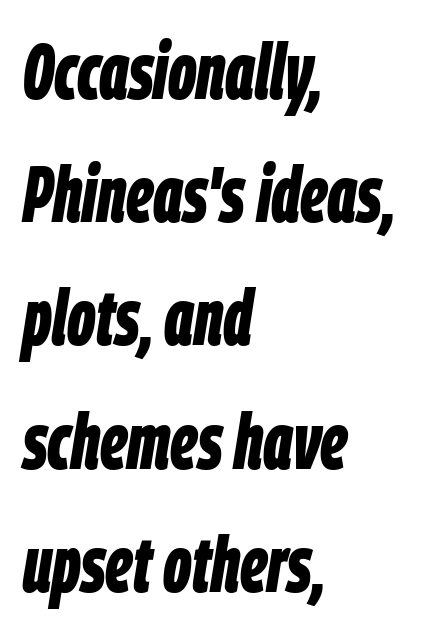
The image shows 78 px bold, condensed type, italic (leaning right); set left-aligned, normal line spacing (1.58x), normal letter spacing, not underlined; low stroke contrast and a large x-height.
